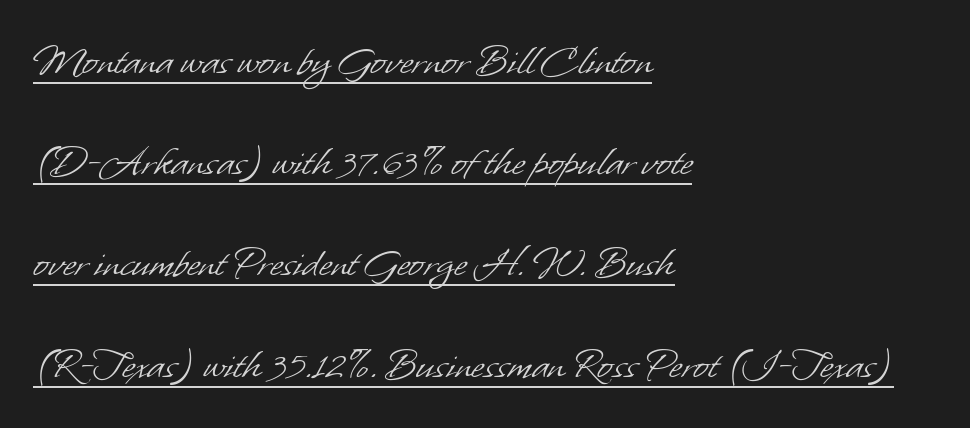
{"serif": "no", "bold": "no", "weight": "light", "width": "normal", "stroke_contrast": "low", "x_height": "small", "monospaced": "no", "underline": "yes", "align": "left", "line_spacing": "loose", "line_spacing_ratio": 2.25, "letter_spacing": "normal", "letter_spacing_em": 0.0, "glyph_px": 45}
